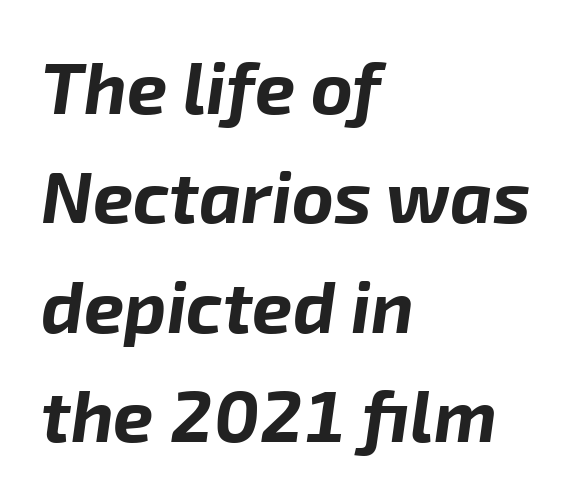
Q: Is the text bold? A: Yes.
Q: Is the text italic (slanted)? A: Yes, it leans right by about 8 degrees.
Q: Is the text underlined? A: No.
Q: How is the paragraph aligned? A: Left-aligned.
Q: Is the spacing between letters normal or unusually wide? A: Normal.
Q: Is the spacing between lines tight, normal or loose? A: Normal.
Q: Width (condensed, normal, or wide)? A: Normal.
Q: Stroke contrast? A: Low.
Q: x-height? A: Medium.
Q: Monospaced? A: No.
